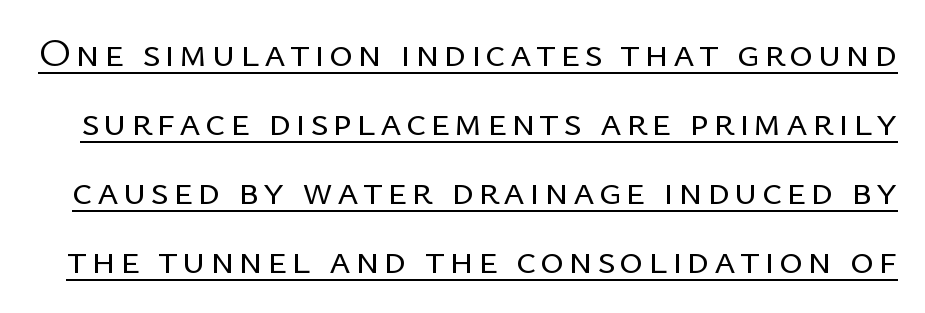
The image shows 41 px regular-weight sans-serif type, upright; set normal line spacing (1.68x), underlined; low stroke contrast and a medium x-height.
